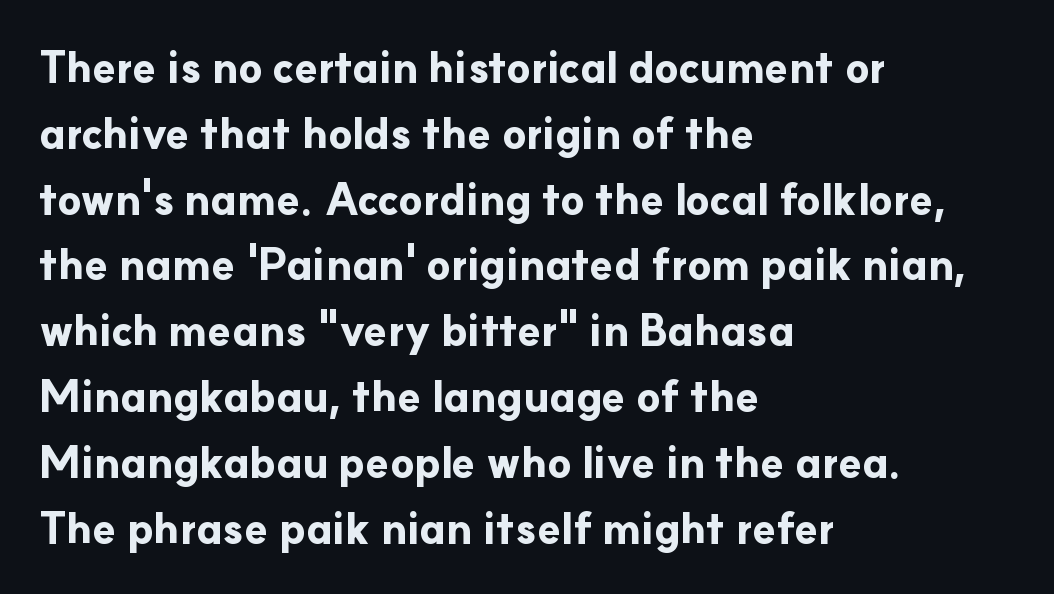
{"serif": "no", "italic": "no", "bold": "yes", "weight": "bold", "width": "normal", "stroke_contrast": "low", "x_height": "small", "monospaced": "no", "underline": "no", "align": "left", "line_spacing": "normal", "line_spacing_ratio": 1.53, "letter_spacing": "normal", "letter_spacing_em": 0.0, "glyph_px": 43}
